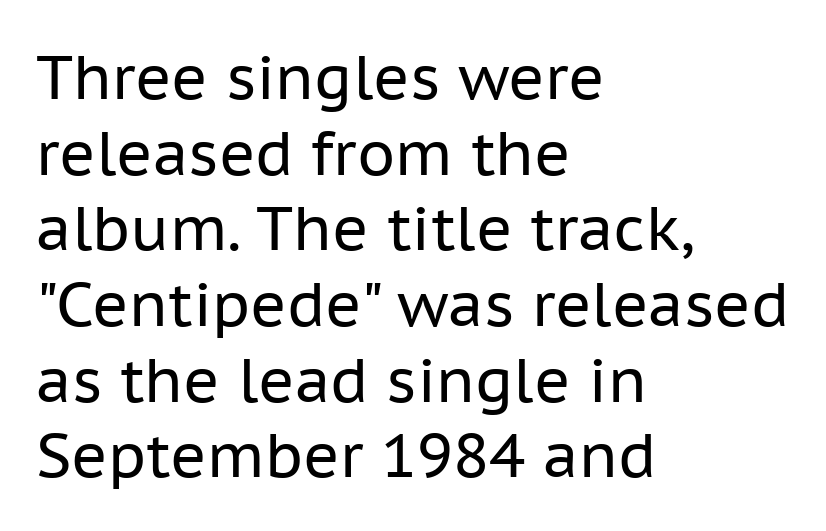
Q: Is the text bold? A: No.
Q: Is the text italic (slanted)? A: No, it is upright.
Q: Is the typeface a serif or a sans-serif typeface? A: Sans-serif.
Q: Is the text underlined? A: No.
Q: How is the paragraph aligned? A: Left-aligned.
Q: Is the spacing between letters normal or unusually wide? A: Normal.
Q: Width (condensed, normal, or wide)? A: Normal.
Q: Stroke contrast? A: Low.
Q: x-height? A: Medium.
Q: Monospaced? A: No.
